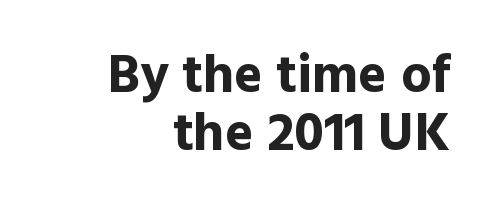
The image shows 54 px bold sans-serif type, upright; set right-aligned, tight line spacing (1.08x), normal letter spacing, not underlined; a medium x-height.
